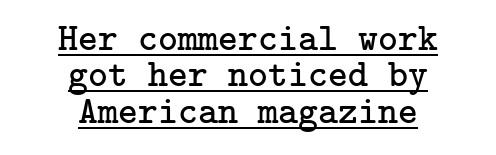
{"serif": "yes", "italic": "no", "bold": "no", "weight": "regular", "width": "normal", "stroke_contrast": "low", "x_height": "medium", "underline": "yes", "align": "center", "line_spacing": "tight", "line_spacing_ratio": 0.96, "letter_spacing": "normal", "letter_spacing_em": 0.0, "glyph_px": 38}
